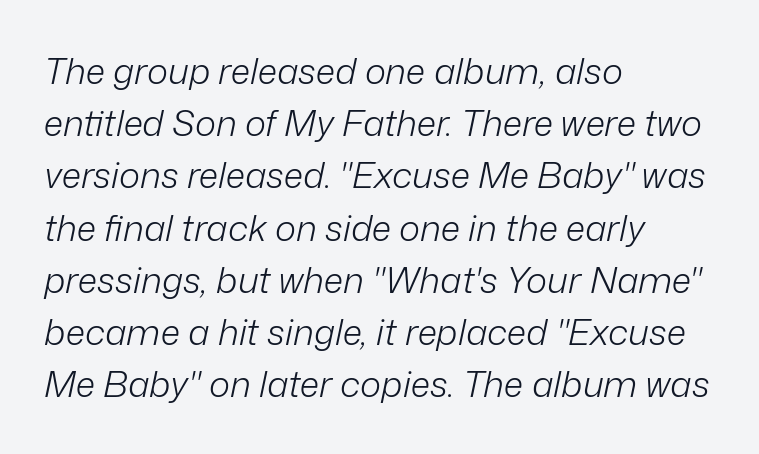
The image shows 36 px light type, italic (leaning right); set left-aligned, normal line spacing (1.45x), normal letter spacing, not underlined; low stroke contrast and a medium x-height.
